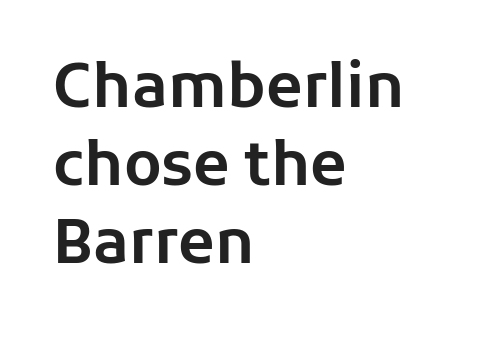
Q: Is the text italic (slanted)? A: No, it is upright.
Q: Is the typeface a serif or a sans-serif typeface? A: Sans-serif.
Q: Is the text underlined? A: No.
Q: How is the paragraph aligned? A: Left-aligned.
Q: Is the spacing between letters normal or unusually wide? A: Normal.
Q: Is the spacing between lines tight, normal or loose? A: Normal.
Q: Width (condensed, normal, or wide)? A: Normal.
Q: Stroke contrast? A: Low.
Q: x-height? A: Medium.
Q: Monospaced? A: No.
